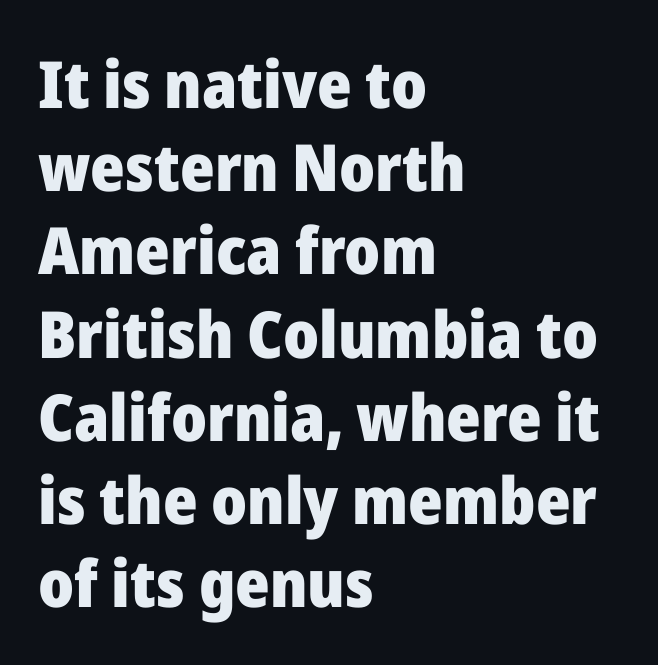
Q: Is the text bold? A: Yes.
Q: Is the text italic (slanted)? A: No, it is upright.
Q: Is the typeface a serif or a sans-serif typeface? A: Sans-serif.
Q: Is the text underlined? A: No.
Q: How is the paragraph aligned? A: Left-aligned.
Q: Is the spacing between letters normal or unusually wide? A: Normal.
Q: Is the spacing between lines tight, normal or loose? A: Normal.
Q: Width (condensed, normal, or wide)? A: Normal.
Q: Stroke contrast? A: Low.
Q: x-height? A: Medium.
Q: Monospaced? A: No.
